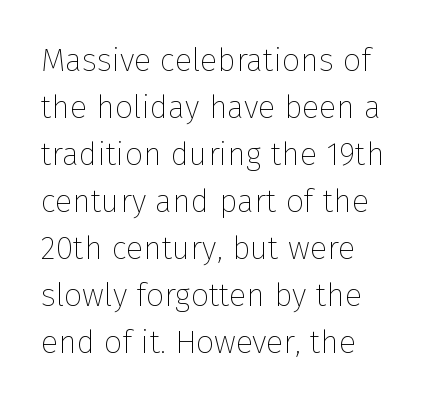
Q: Is the text bold? A: No.
Q: Is the text italic (slanted)? A: No, it is upright.
Q: Is the typeface a serif or a sans-serif typeface? A: Sans-serif.
Q: Is the text underlined? A: No.
Q: How is the paragraph aligned? A: Left-aligned.
Q: Is the spacing between letters normal or unusually wide? A: Normal.
Q: Is the spacing between lines tight, normal or loose? A: Normal.
Q: Width (condensed, normal, or wide)? A: Normal.
Q: Stroke contrast? A: Low.
Q: x-height? A: Medium.
Q: Monospaced? A: No.
